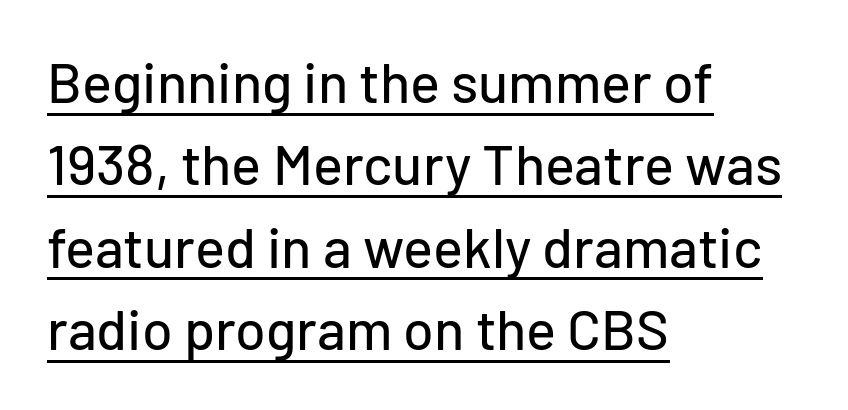
Glyph-to-glyph distance matches everyday printed text. Where is the straight margin? On the left. This block has exactly the height ordinary leading produces. These lines are composed in type without serifs. Quick note: not italic, upright.
